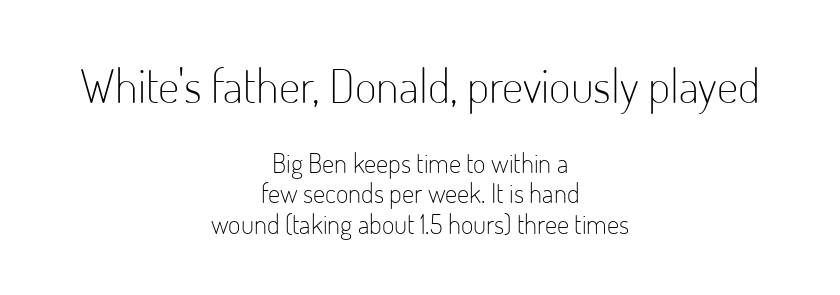
The image shows 47 px light, condensed sans-serif type, upright; set centered, tight line spacing (1.13x), normal letter spacing, not underlined; the first (top) block is 1.74x larger; low stroke contrast and a small x-height.
